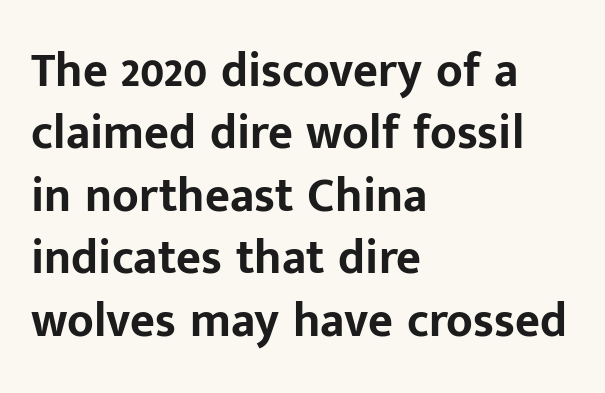
{"serif": "no", "italic": "no", "bold": "yes", "weight": "bold", "width": "normal", "stroke_contrast": "low", "x_height": "medium", "monospaced": "no", "underline": "no", "align": "left", "line_spacing": "normal", "line_spacing_ratio": 1.3, "letter_spacing": "normal", "letter_spacing_em": 0.0, "glyph_px": 48}
